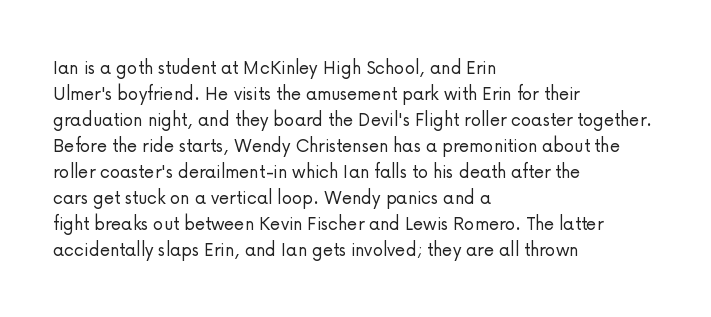
The image shows 21 px text type, upright; set left-aligned, line spacing 1.24x, normal letter spacing, not underlined.
